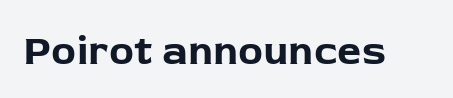
The image shows 42 px bold sans-serif type, upright; set normal letter spacing, not underlined; low stroke contrast and a medium x-height.
